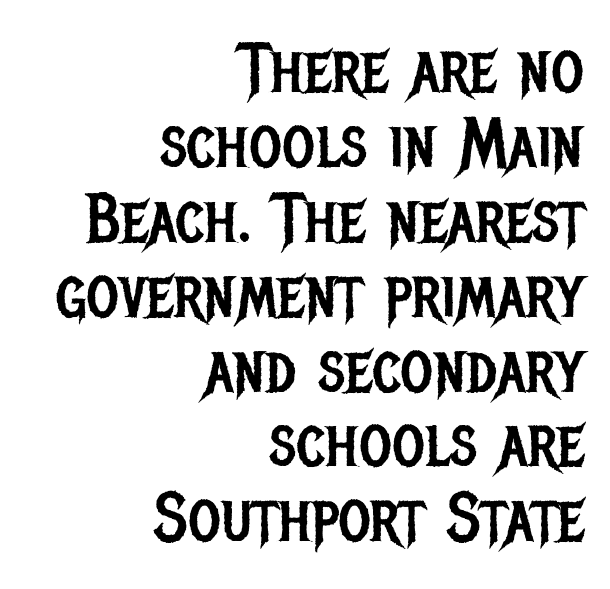
{"serif": "no", "italic": "no", "bold": "no", "weight": "regular", "width": "condensed", "stroke_contrast": "low", "x_height": "large", "monospaced": "no", "underline": "no", "align": "right", "line_spacing": "tight", "line_spacing_ratio": 1.07, "letter_spacing": "normal", "letter_spacing_em": 0.0, "glyph_px": 70}
